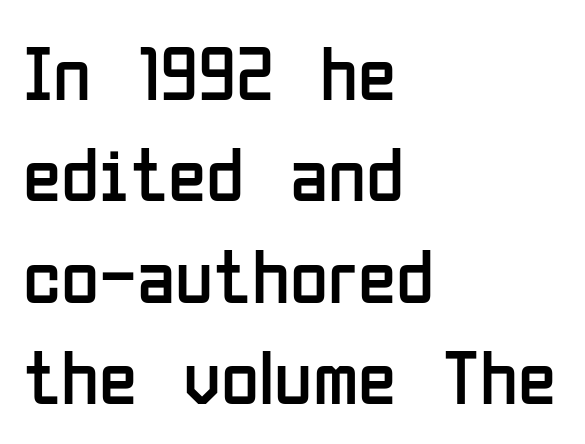
{"serif": "no", "italic": "no", "bold": "no", "weight": "regular", "width": "condensed", "stroke_contrast": "low", "x_height": "medium", "monospaced": "no", "underline": "no", "align": "left", "line_spacing": "normal", "line_spacing_ratio": 1.3, "letter_spacing": "normal", "letter_spacing_em": 0.0, "glyph_px": 78}
